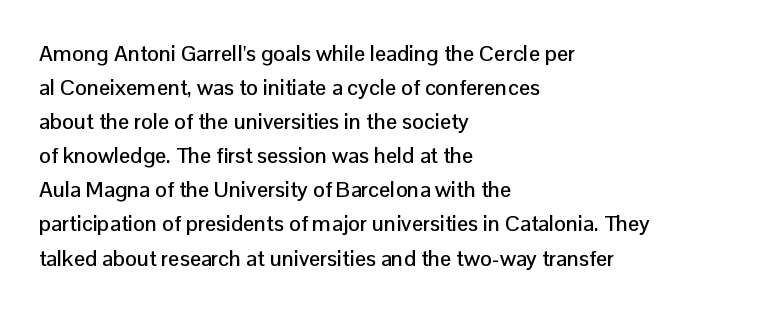
{"italic": "no", "underline": "no", "align": "left", "line_spacing": "normal", "line_spacing_ratio": 1.55, "letter_spacing": "normal", "letter_spacing_em": 0.0, "glyph_px": 22}
